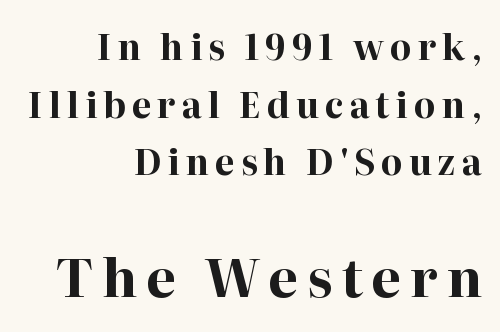
{"serif": "yes", "italic": "no", "bold": "yes", "weight": "bold", "width": "normal", "stroke_contrast": "high", "x_height": "medium", "monospaced": "no", "underline": "no", "align": "right", "line_spacing": "normal", "line_spacing_ratio": 1.65, "larger_block": "second", "size_ratio": 1.51, "glyph_px": 53}
